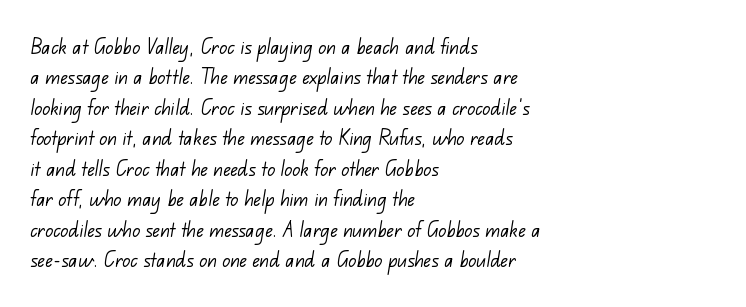
The image shows 24 px text type; set left-aligned, normal line spacing (1.27x), normal letter spacing, not underlined.
